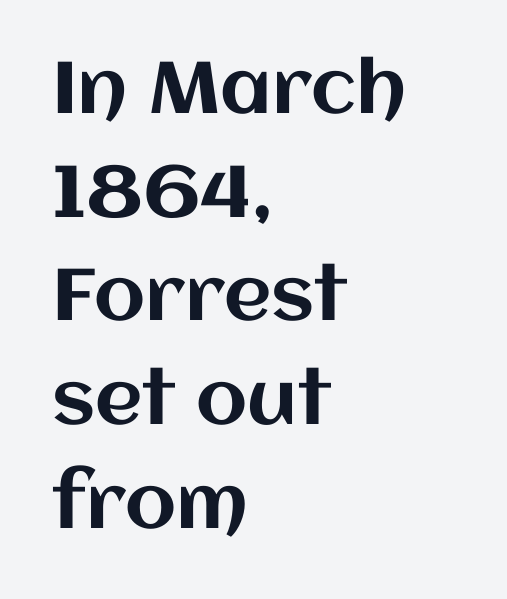
The image shows 73 px text type, upright; set left-aligned, normal line spacing (1.42x), normal letter spacing, not underlined; medium stroke contrast and a large x-height.
